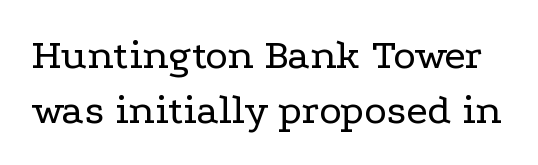
Q: Is the text bold? A: No.
Q: Is the text italic (slanted)? A: No, it is upright.
Q: Is the typeface a serif or a sans-serif typeface? A: Serif.
Q: Is the text underlined? A: No.
Q: Is the spacing between letters normal or unusually wide? A: Normal.
Q: Is the spacing between lines tight, normal or loose? A: Normal.
Q: Width (condensed, normal, or wide)? A: Wide.
Q: Stroke contrast? A: Low.
Q: x-height? A: Medium.
Q: Monospaced? A: No.
